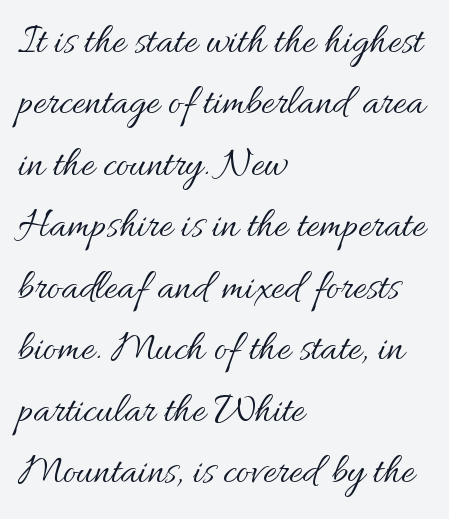
Clear beneath every line of the passage. The typesetting does not lean heavy: it is not bold. Spacing verdict: proportional, widths tailored to each character. The rendering uses a moderate line-height, typical for paragraphs.
